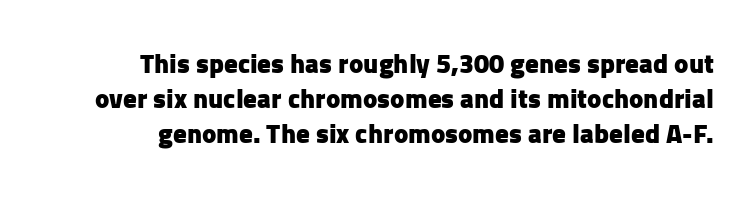
{"italic": "no", "bold": "yes", "underline": "no", "align": "right", "line_spacing": "normal", "line_spacing_ratio": 1.3, "letter_spacing": "normal", "letter_spacing_em": 0.0, "glyph_px": 27}
